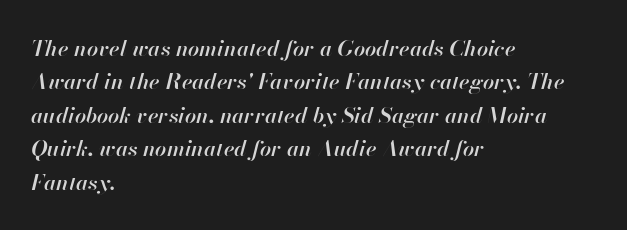
{"italic": "yes", "lean": "right", "slant_degrees": 13, "bold": "semi", "underline": "no", "align": "left", "line_spacing": "normal", "line_spacing_ratio": 1.52, "letter_spacing": "normal", "letter_spacing_em": 0.0, "glyph_px": 22}
